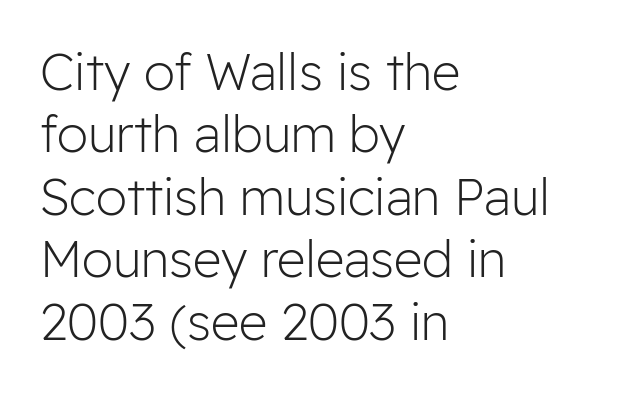
The image shows 50 px light sans-serif type, upright; set left-aligned, normal line spacing (1.25x), normal letter spacing, not underlined; low stroke contrast and a medium x-height.
